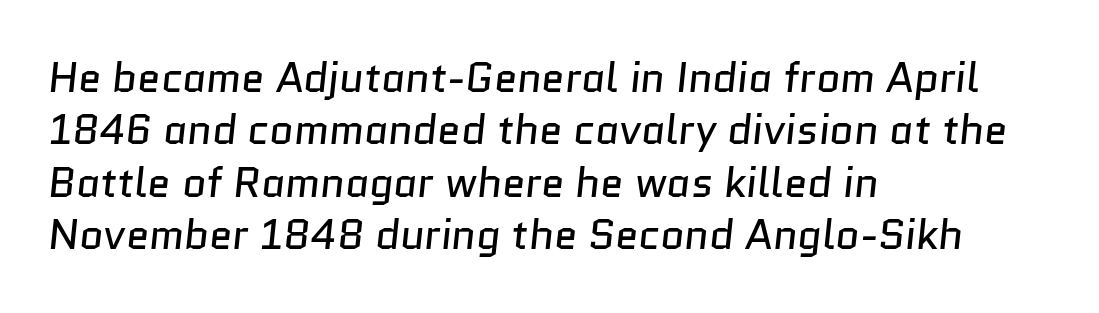
The image shows 42 px regular-weight sans-serif type; set left-aligned, normal line spacing (1.25x), normal letter spacing, not underlined; low stroke contrast and a medium x-height.
